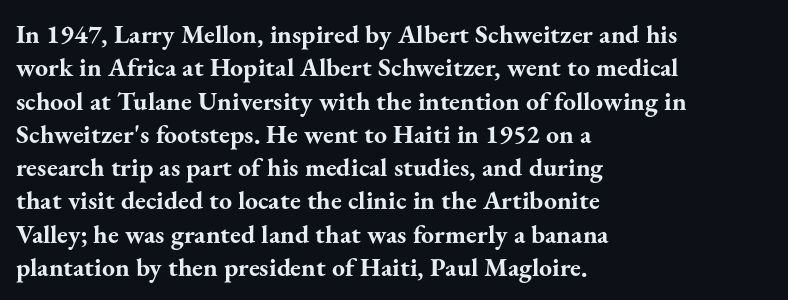
In terms of posture, this sample is upright. Look at the stroke-to-counter ratio: heavy, a bold. Notice how descenders clear the ascenders below comfortably — that's standard leading. The zone under the glyphs is completely vacant. The rendering keeps characters at their native spacing.
